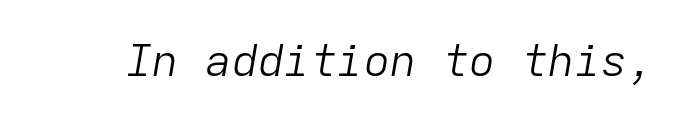
The image shows 44 px light type, italic (leaning right), monospaced; set normal letter spacing, not underlined; low stroke contrast and a medium x-height.
